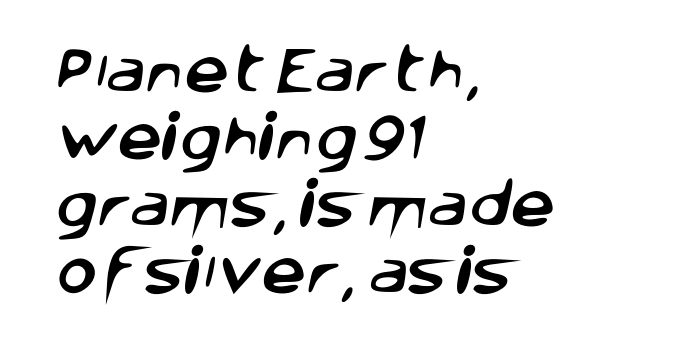
{"serif": "no", "width": "normal", "stroke_contrast": "low", "x_height": "large", "monospaced": "no", "underline": "no", "align": "left", "line_spacing": "normal", "line_spacing_ratio": 1.34, "letter_spacing": "normal", "letter_spacing_em": 0.0, "glyph_px": 50}
